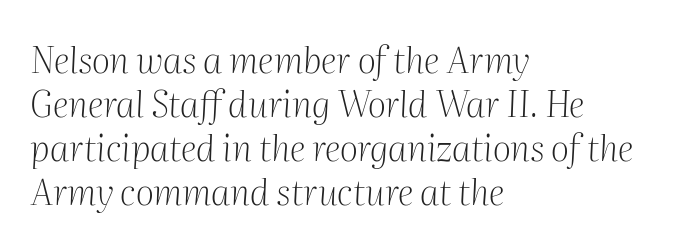
The image shows 36 px light serif type, italic (leaning right); set left-aligned, line spacing 1.22x, normal letter spacing, not underlined; medium stroke contrast and a medium x-height.
